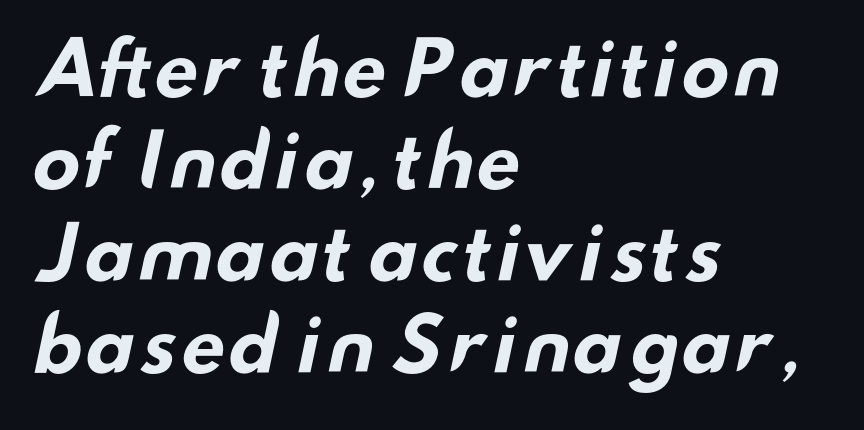
Q: Is the text bold? A: Yes.
Q: Is the typeface a serif or a sans-serif typeface? A: Sans-serif.
Q: Is the text underlined? A: No.
Q: How is the paragraph aligned? A: Left-aligned.
Q: Is the spacing between letters normal or unusually wide? A: Normal.
Q: Is the spacing between lines tight, normal or loose? A: Normal.
Q: Width (condensed, normal, or wide)? A: Wide.
Q: Stroke contrast? A: Low.
Q: x-height? A: Small.
Q: Monospaced? A: No.
